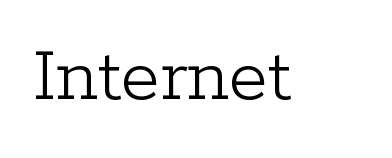
Q: Is the text bold? A: No.
Q: Is the text italic (slanted)? A: No, it is upright.
Q: Is the typeface a serif or a sans-serif typeface? A: Serif.
Q: Is the text underlined? A: No.
Q: Is the spacing between letters normal or unusually wide? A: Normal.
Q: Width (condensed, normal, or wide)? A: Normal.
Q: Stroke contrast? A: Low.
Q: x-height? A: Medium.
Q: Monospaced? A: No.
